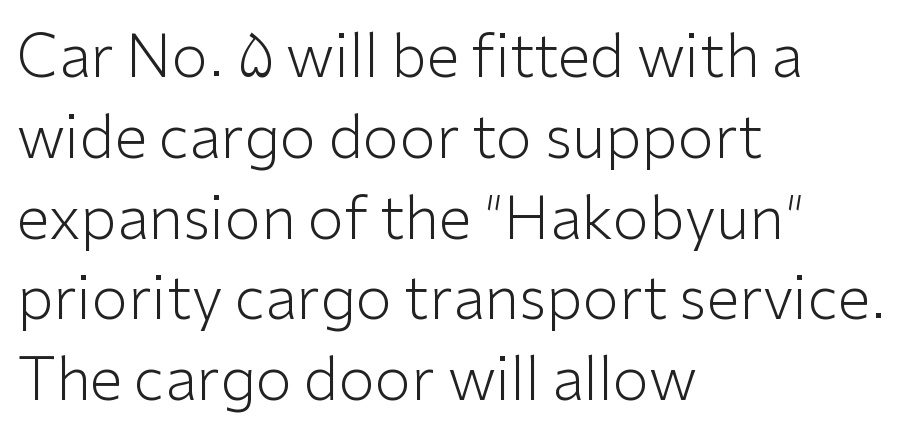
The string is rendered with underlining switched off. Glyph-to-glyph distance matches everyday printed text. Note the varied advance widths — an 'i' is clearly narrower than an 'm'. One-word summary of the alignment: left.
